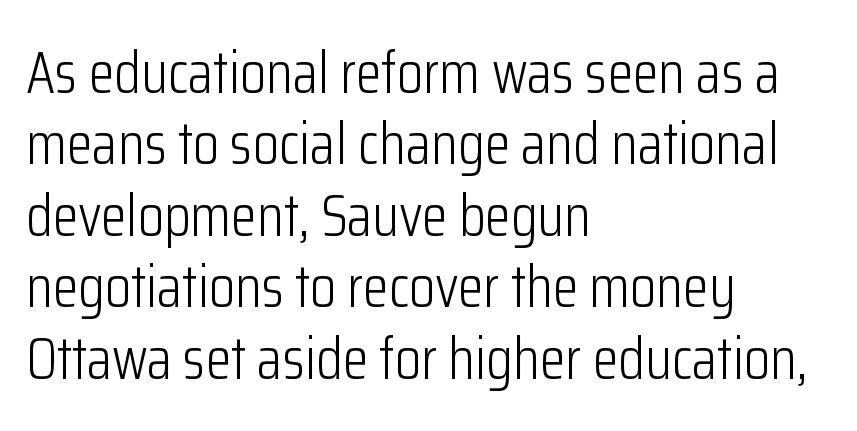
The image shows 59 px light, condensed sans-serif type, upright; set left-aligned, line spacing 1.21x, normal letter spacing, not underlined; low stroke contrast and a medium x-height.
